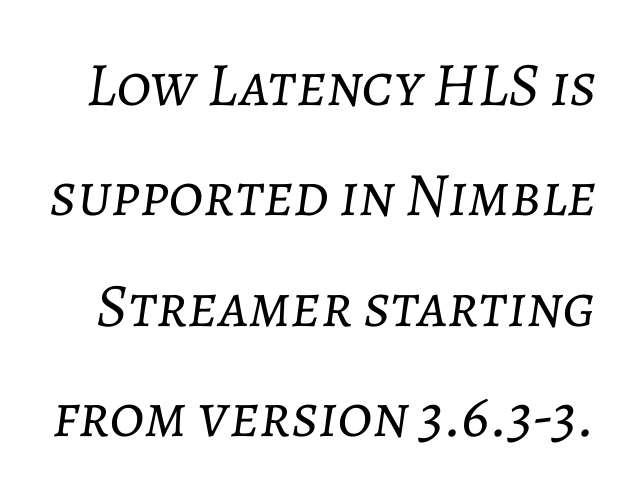
Heft: none added — not bold. Honestly, the letter spacing is just normal — you wouldn't notice it. An italicized treatment has been applied to the whole sample. Each row of text sits above clean, open space. Character widths vary here, with narrow letters taking less room than wide ones.
